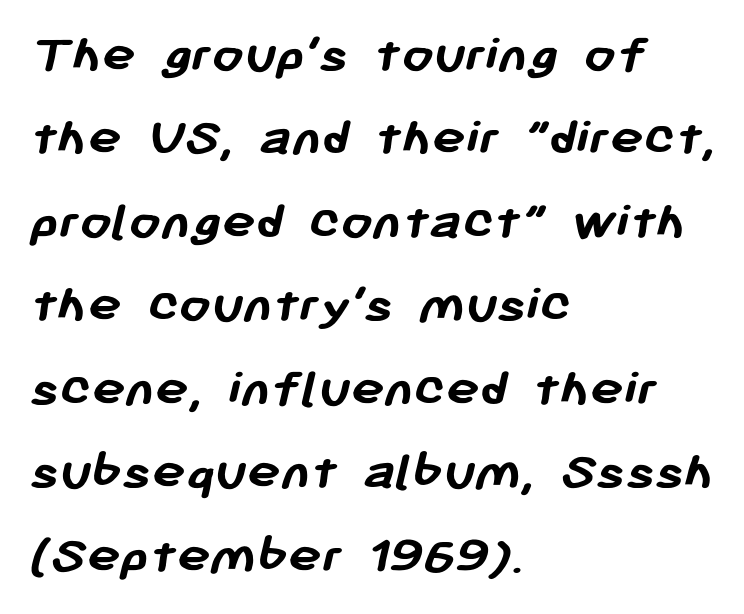
{"serif": "no", "bold": "yes", "weight": "semibold", "width": "normal", "stroke_contrast": "low", "x_height": "medium", "monospaced": "no", "underline": "no", "align": "left", "line_spacing": "normal", "line_spacing_ratio": 1.49, "letter_spacing": "normal", "letter_spacing_em": 0.0, "glyph_px": 56}
